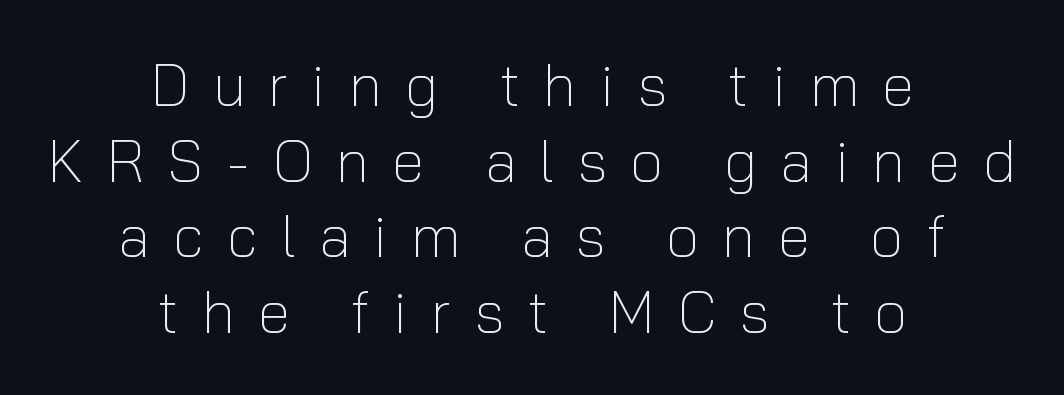
The image shows 59 px light sans-serif type, upright; set centered, normal line spacing (1.28x), unusually wide letter spacing (+0.39 em), not underlined; low stroke contrast and a medium x-height.
